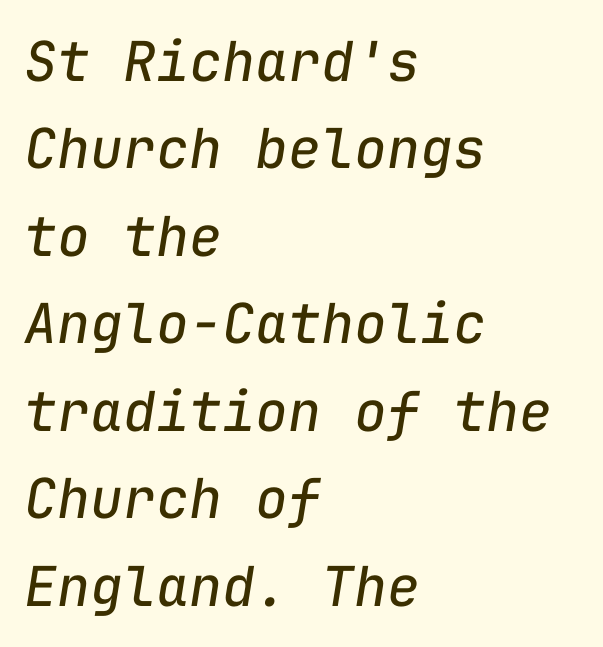
{"italic": "yes", "lean": "right", "slant_degrees": 9, "bold": "no", "weight": "regular", "width": "normal", "stroke_contrast": "low", "x_height": "medium", "monospaced": "yes", "underline": "no", "align": "left", "line_spacing": "normal", "line_spacing_ratio": 1.59, "letter_spacing": "normal", "letter_spacing_em": 0.0, "glyph_px": 55}
